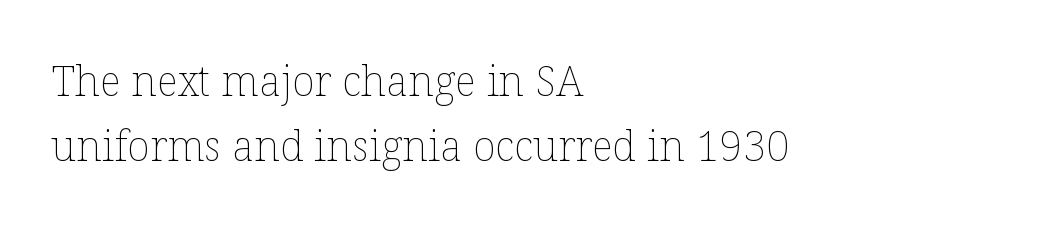
{"italic": "no", "bold": "no", "weight": "thin", "width": "normal", "stroke_contrast": "low", "x_height": "medium", "monospaced": "no", "underline": "no", "align": "left", "line_spacing": "normal", "line_spacing_ratio": 1.54, "letter_spacing": "normal", "letter_spacing_em": 0.0, "glyph_px": 42}
